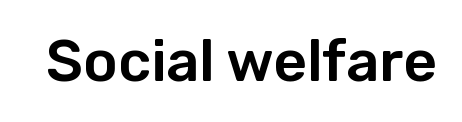
The image shows 58 px sans-serif type, upright; set normal letter spacing, not underlined; low stroke contrast and a medium x-height.
